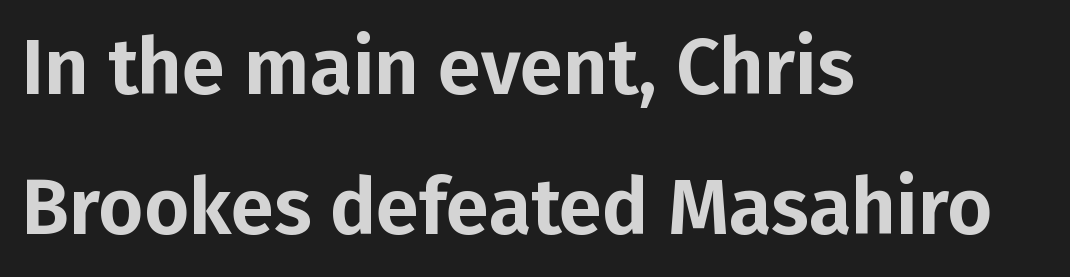
The image shows 78 px sans-serif type, upright; set left-aligned, line spacing 1.8x, normal letter spacing, not underlined; low stroke contrast and a medium x-height.
